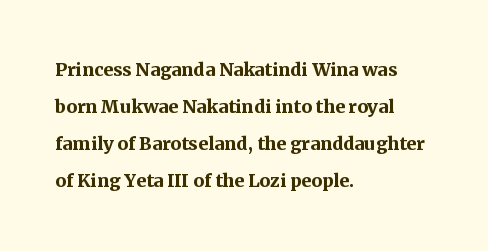
Q: Is the text bold? A: Yes.
Q: Is the text italic (slanted)? A: No, it is upright.
Q: Is the text underlined? A: No.
Q: How is the paragraph aligned? A: Left-aligned.
Q: Is the spacing between letters normal or unusually wide? A: Normal.
Q: Is the spacing between lines tight, normal or loose? A: Normal.
